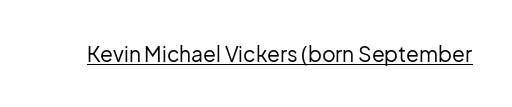
Q: Is the text bold? A: No.
Q: Is the text italic (slanted)? A: No, it is upright.
Q: Is the text underlined? A: Yes.
Q: Is the spacing between letters normal or unusually wide? A: Normal.
